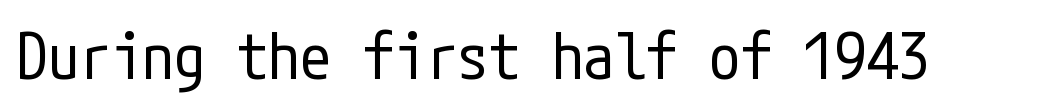
The image shows 63 px regular-weight, condensed sans-serif type, upright; set normal letter spacing, not underlined; low stroke contrast and a medium x-height.
